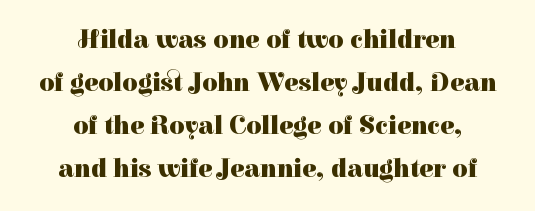
Q: Is the text bold? A: Yes.
Q: Is the text italic (slanted)? A: No, it is upright.
Q: Is the text underlined? A: No.
Q: How is the paragraph aligned? A: Centered.
Q: Is the spacing between letters normal or unusually wide? A: Normal.
Q: Is the spacing between lines tight, normal or loose? A: Normal.
